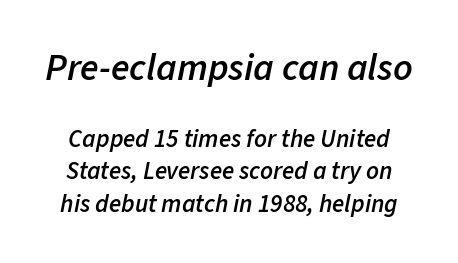
Q: Is the text bold? A: Semi-bold.
Q: Is the text italic (slanted)? A: Yes, it leans right by about 11 degrees.
Q: Is the text underlined? A: No.
Q: Is the spacing between letters normal or unusually wide? A: Normal.
Q: Is the spacing between lines tight, normal or loose? A: Normal.
Q: Which block of text is set in a larger size, the first (top) or the second (bottom)? A: The first (top) one.
Q: Width (condensed, normal, or wide)? A: Normal.
Q: Stroke contrast? A: Low.
Q: x-height? A: Medium.
Q: Monospaced? A: No.
